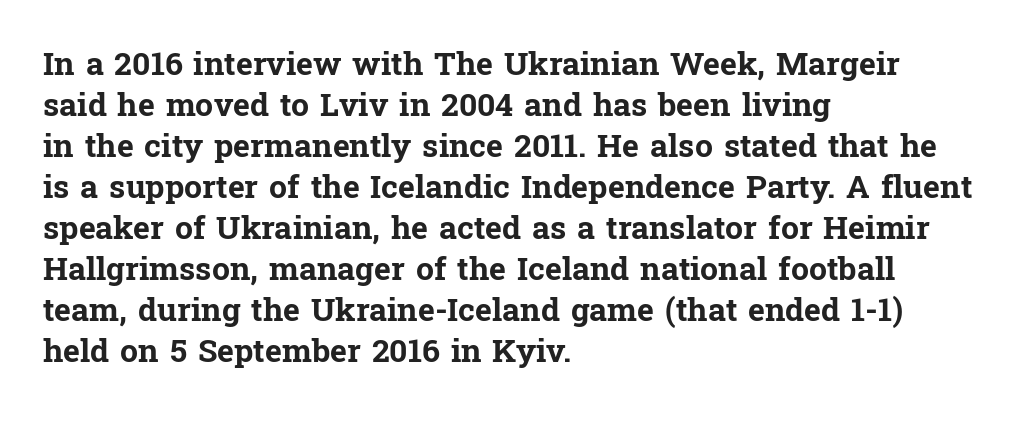
{"serif": "yes", "italic": "no", "bold": "yes", "weight": "bold", "width": "normal", "stroke_contrast": "low", "x_height": "medium", "monospaced": "no", "underline": "no", "align": "left", "line_spacing": "normal", "line_spacing_ratio": 1.28, "letter_spacing": "normal", "letter_spacing_em": 0.0, "glyph_px": 32}
